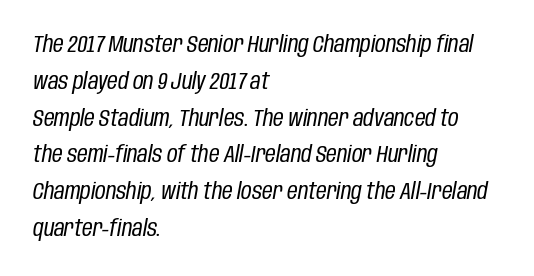
The lines are quadded left. Each row of text sits above clean, open space. Letters have the restrained weight of plain body copy at most. The font's italic variant was chosen for this text.
